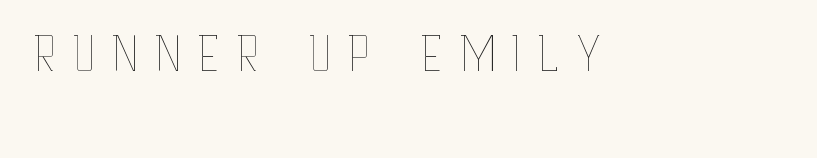
{"italic": "no", "bold": "no", "weight": "thin", "width": "condensed", "stroke_contrast": "low", "x_height": "large", "monospaced": "no", "underline": "no", "glyph_px": 78}
